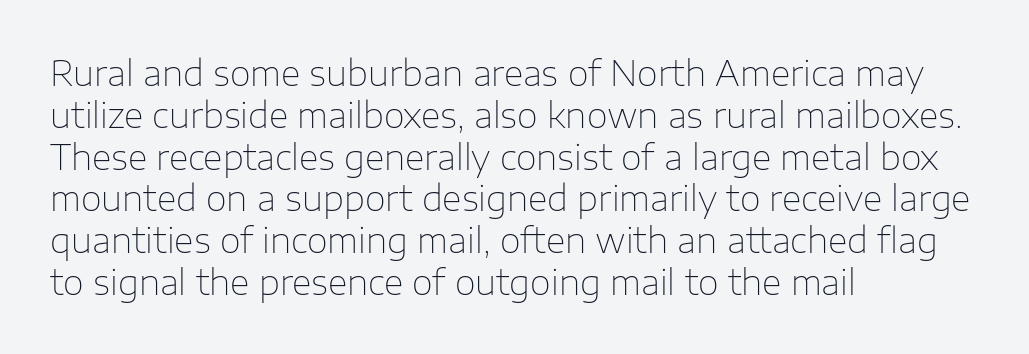
{"serif": "no", "italic": "no", "bold": "no", "weight": "thin", "width": "normal", "stroke_contrast": "low", "x_height": "medium", "monospaced": "no", "underline": "no", "align": "left", "line_spacing_ratio": 1.23, "letter_spacing": "normal", "letter_spacing_em": 0.0, "glyph_px": 34}
